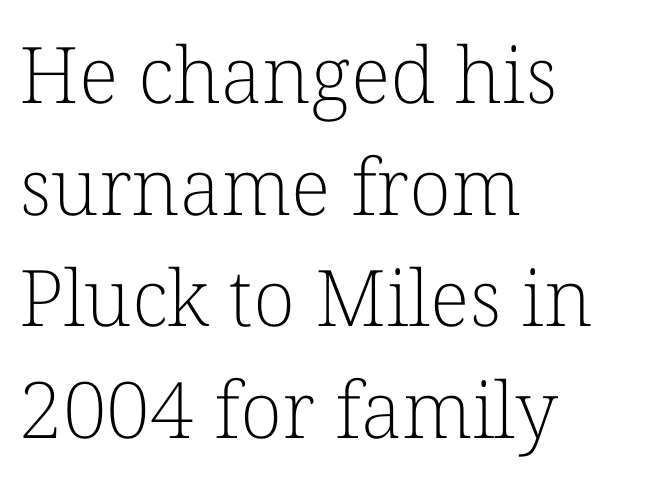
Q: Is the text bold? A: No.
Q: Is the text italic (slanted)? A: No, it is upright.
Q: Is the typeface a serif or a sans-serif typeface? A: Serif.
Q: Is the text underlined? A: No.
Q: How is the paragraph aligned? A: Left-aligned.
Q: Is the spacing between letters normal or unusually wide? A: Normal.
Q: Is the spacing between lines tight, normal or loose? A: Normal.
Q: Width (condensed, normal, or wide)? A: Normal.
Q: Stroke contrast? A: Low.
Q: x-height? A: Medium.
Q: Monospaced? A: No.
